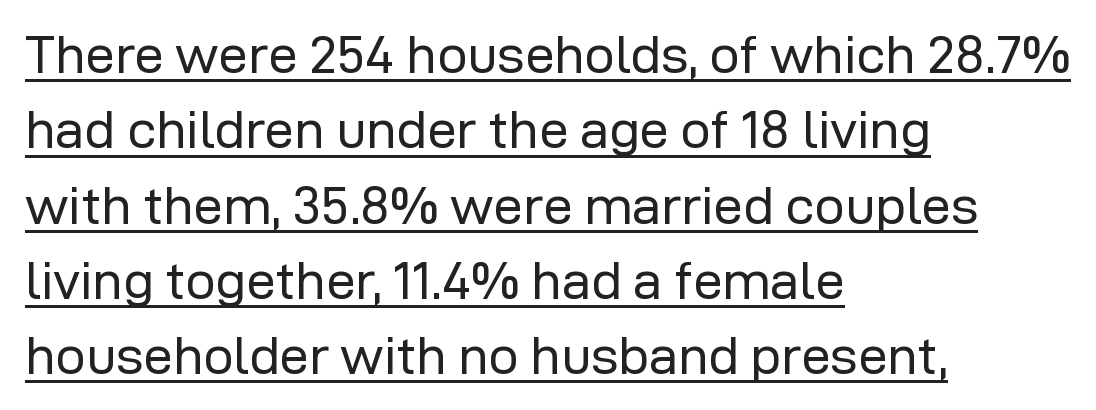
The image shows 53 px regular-weight sans-serif type, upright; set left-aligned, normal line spacing (1.42x), normal letter spacing, underlined; low stroke contrast and a medium x-height.
